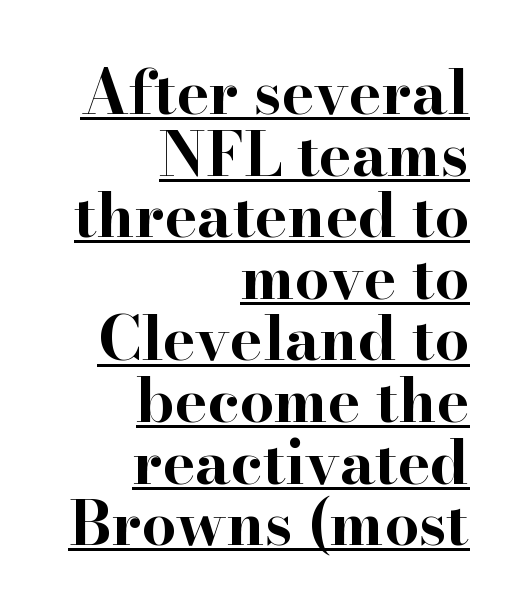
Each word holds together tightly as a unit, with standard inter-letter gaps. No italicization has been applied; the sample stays upright. These lines are rendered in a variable-pitch font. Leading: reduced. The glyphs in this specimen are seriffed. The lettering is marked with a stroke running underneath it.
